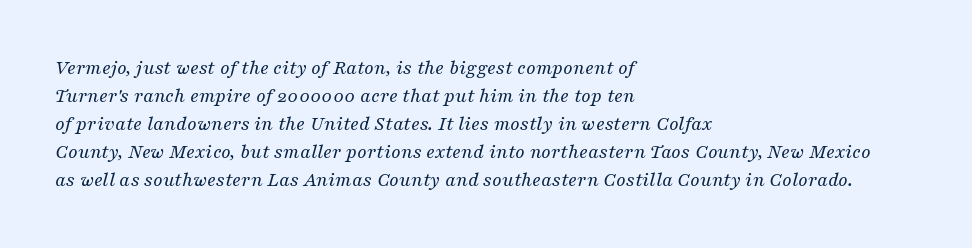
{"italic": "yes", "lean": "right", "slant_degrees": 16, "bold": "no", "underline": "no", "align": "left", "line_spacing": "normal", "line_spacing_ratio": 1.33, "letter_spacing": "normal", "letter_spacing_em": 0.0, "glyph_px": 21}
